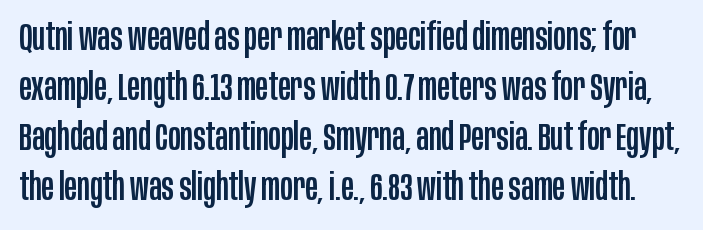
Q: Is the text italic (slanted)? A: No, it is upright.
Q: Is the typeface a serif or a sans-serif typeface? A: Sans-serif.
Q: Is the text underlined? A: No.
Q: Is the spacing between letters normal or unusually wide? A: Normal.
Q: Is the spacing between lines tight, normal or loose? A: Normal.
Q: Width (condensed, normal, or wide)? A: Condensed.
Q: Stroke contrast? A: Low.
Q: x-height? A: Large.
Q: Monospaced? A: No.
